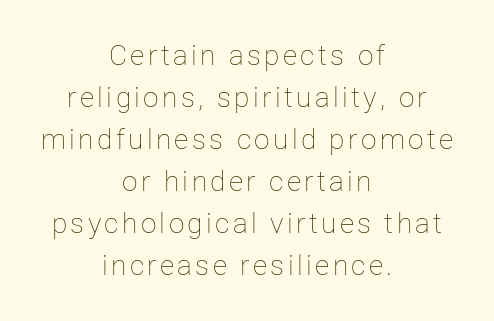
{"italic": "no", "bold": "no", "weight": "thin", "width": "normal", "stroke_contrast": "low", "x_height": "medium", "monospaced": "no", "underline": "no", "align": "center", "line_spacing": "normal", "line_spacing_ratio": 1.5, "glyph_px": 28}
